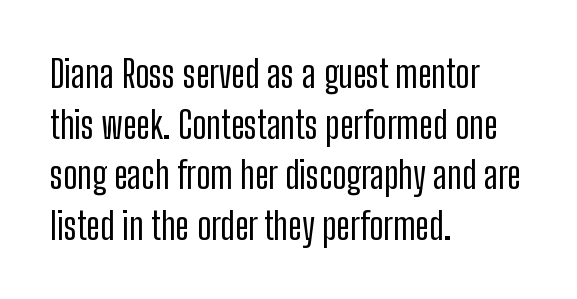
To sum up the face: it is a sans, with no serifs. Between one letter and the next there's only the usual sliver of space. Do the letters lean? They stand straight. Think of a printed novel: that variable character pitch is what you see here. Short and long lines alike share a common starting point at left. Honestly, the row spacing looks completely unremarkable.
